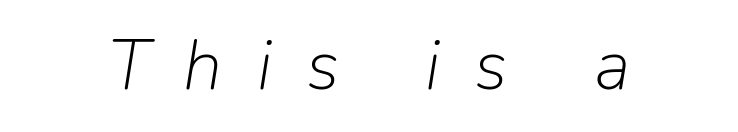
The specimen reads as italic at a glance. Do the characters align in a grid? No, the font is proportional. Honestly, there is no underline to notice here at all. Glyph-to-glyph distance is far greater than everyday printed text.
